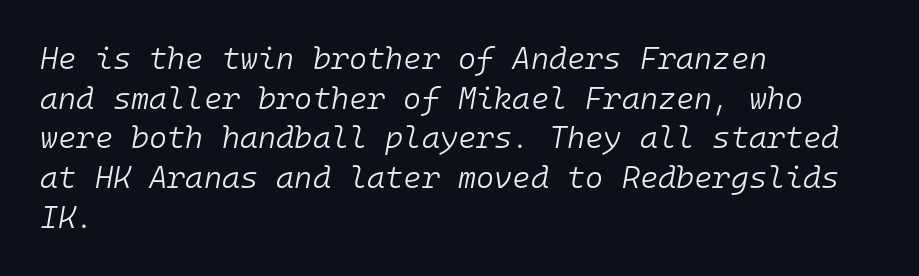
Q: Is the text bold? A: No.
Q: Is the text italic (slanted)? A: Yes, it leans right by about 10 degrees.
Q: Is the text underlined? A: No.
Q: How is the paragraph aligned? A: Left-aligned.
Q: Is the spacing between letters normal or unusually wide? A: Normal.
Q: Is the spacing between lines tight, normal or loose? A: Normal.
Q: Width (condensed, normal, or wide)? A: Normal.
Q: Stroke contrast? A: Low.
Q: x-height? A: Medium.
Q: Monospaced? A: Yes.
